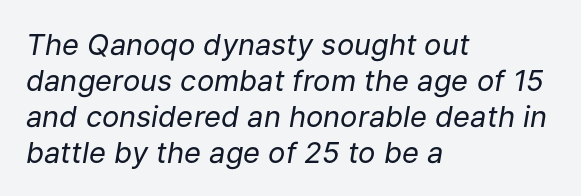
The image shows 29 px regular-weight type, italic (leaning right); set left-aligned, line spacing 1.24x, normal letter spacing, not underlined; low stroke contrast and a medium x-height.
